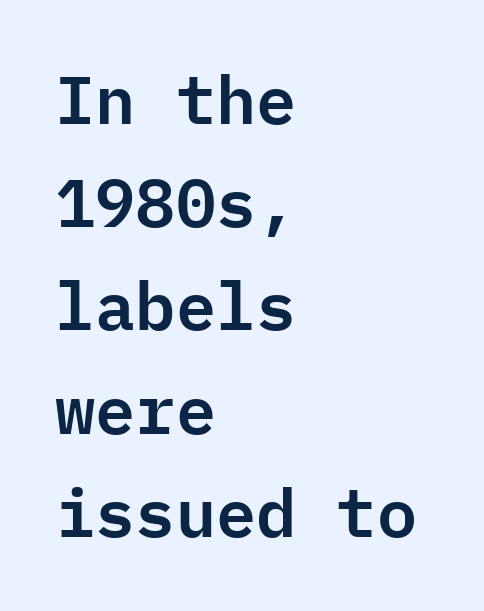
Q: Is the text italic (slanted)? A: No, it is upright.
Q: Is the typeface a serif or a sans-serif typeface? A: Sans-serif.
Q: Is the text underlined? A: No.
Q: How is the paragraph aligned? A: Left-aligned.
Q: Is the spacing between letters normal or unusually wide? A: Normal.
Q: Is the spacing between lines tight, normal or loose? A: Normal.
Q: Width (condensed, normal, or wide)? A: Normal.
Q: Stroke contrast? A: Low.
Q: x-height? A: Medium.
Q: Monospaced? A: Yes.
